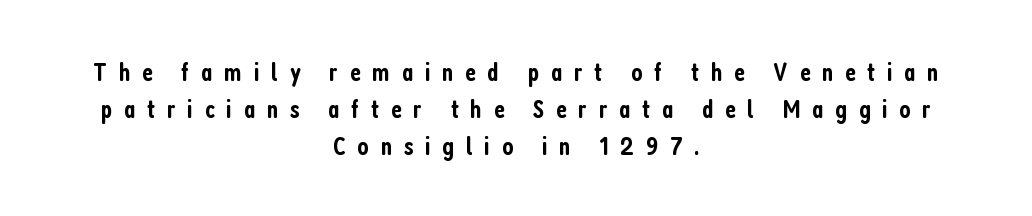
Q: Is the text bold? A: Semi-bold.
Q: Is the text italic (slanted)? A: No, it is upright.
Q: Is the text underlined? A: No.
Q: How is the paragraph aligned? A: Centered.
Q: Is the spacing between letters normal or unusually wide? A: Unusually wide.
Q: Is the spacing between lines tight, normal or loose? A: Normal.
